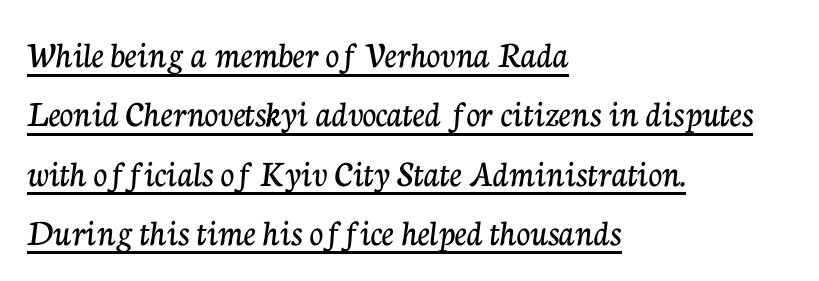
Note the varied advance widths — an 'i' is clearly narrower than an 'm'. To sum up the face: it has serifs. One-word summary of the alignment: left. How are the letters spaced? Ordinarily, with no added tracking. Line spacing here is normal. Emphasis is given by a line drawn under the lettering.
